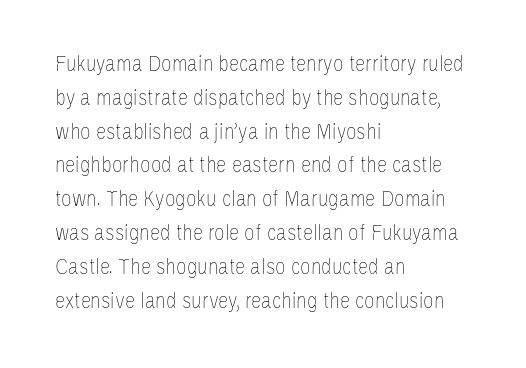
Just letters on the line, the space beneath them empty. Evenly set lines give the paragraph a standard silhouette. Heft: none added — not bold. Notice how the passage keeps a crisp vertical edge on the left only. No extra tracking has been applied to these lines. A roman cut, with each character standing at attention.
